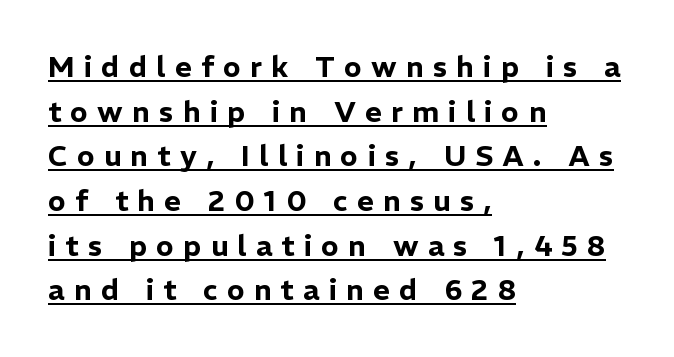
The image shows 29 px sans-serif type, upright; set left-aligned, normal line spacing (1.54x), unusually wide letter spacing (+0.32 em), underlined; low stroke contrast and a medium x-height.
